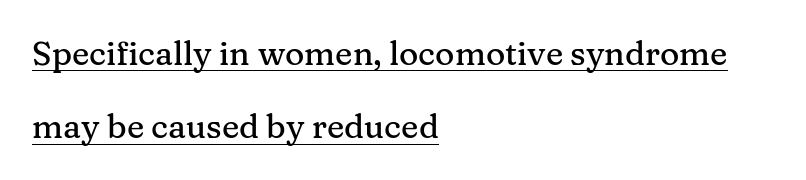
Q: Is the text italic (slanted)? A: No, it is upright.
Q: Is the typeface a serif or a sans-serif typeface? A: Serif.
Q: Is the text underlined? A: Yes.
Q: How is the paragraph aligned? A: Left-aligned.
Q: Is the spacing between letters normal or unusually wide? A: Normal.
Q: Is the spacing between lines tight, normal or loose? A: Loose.
Q: Width (condensed, normal, or wide)? A: Normal.
Q: Stroke contrast? A: Medium.
Q: x-height? A: Medium.
Q: Monospaced? A: No.
